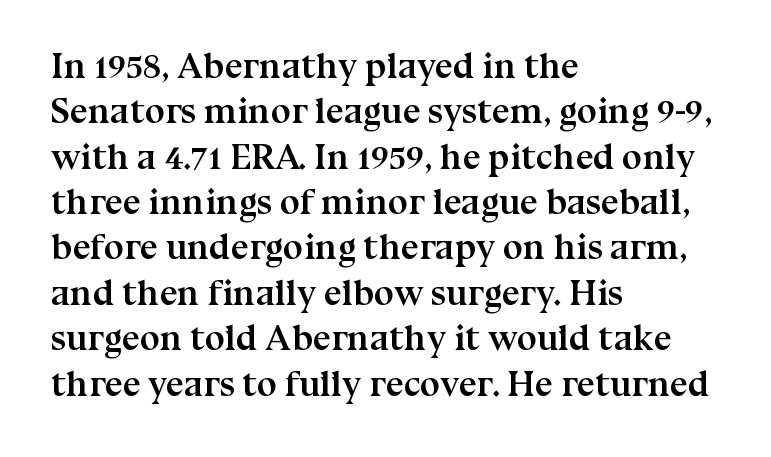
{"serif": "yes", "italic": "no", "bold": "yes", "weight": "semibold", "width": "normal", "stroke_contrast": "medium", "x_height": "medium", "monospaced": "no", "underline": "no", "align": "left", "line_spacing": "normal", "line_spacing_ratio": 1.26, "letter_spacing": "normal", "letter_spacing_em": 0.0, "glyph_px": 36}
